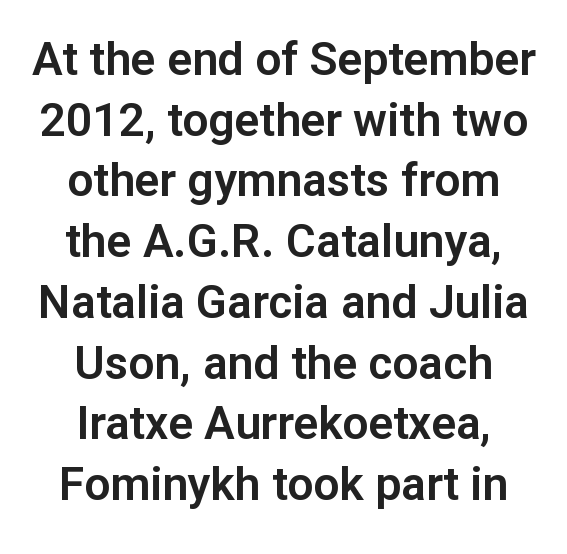
Q: Is the text italic (slanted)? A: No, it is upright.
Q: Is the typeface a serif or a sans-serif typeface? A: Sans-serif.
Q: Is the text underlined? A: No.
Q: How is the paragraph aligned? A: Centered.
Q: Is the spacing between letters normal or unusually wide? A: Normal.
Q: Is the spacing between lines tight, normal or loose? A: Normal.
Q: Width (condensed, normal, or wide)? A: Normal.
Q: Stroke contrast? A: Low.
Q: x-height? A: Medium.
Q: Monospaced? A: No.
